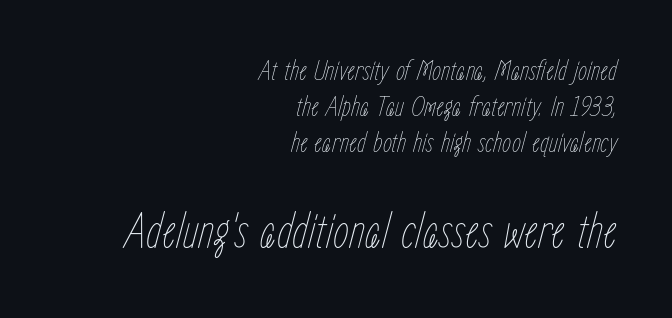
Q: Is the text bold? A: No.
Q: Is the text italic (slanted)? A: Yes, it leans right by about 15 degrees.
Q: Is the text underlined? A: No.
Q: How is the paragraph aligned? A: Right-aligned.
Q: Is the spacing between letters normal or unusually wide? A: Normal.
Q: Which block of text is set in a larger size, the first (top) or the second (bottom)? A: The second (bottom) one.
Q: Width (condensed, normal, or wide)? A: Condensed.
Q: Stroke contrast? A: Low.
Q: x-height? A: Medium.
Q: Monospaced? A: No.
